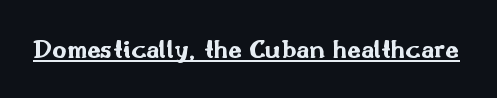
Does extra space separate the letters? No, they use regular spacing. The letters stand straight up with perfectly vertical stems. This sample has the flowing, uneven cadence of proportional lettering. A baseline rule has been typeset under these characters. The sample has been set heavy, in full bold. The designer went with a sans here, leaving each stem footless.
